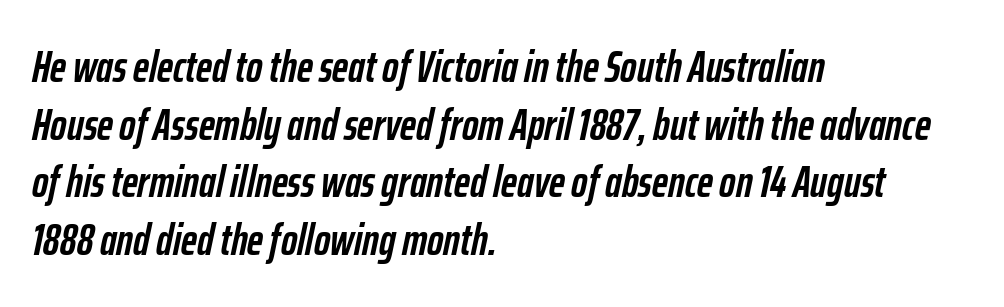
{"italic": "yes", "lean": "right", "slant_degrees": 12, "bold": "yes", "weight": "semibold", "width": "condensed", "stroke_contrast": "low", "x_height": "medium", "monospaced": "no", "underline": "no", "align": "left", "line_spacing": "normal", "line_spacing_ratio": 1.31, "letter_spacing": "normal", "letter_spacing_em": 0.0, "glyph_px": 44}
